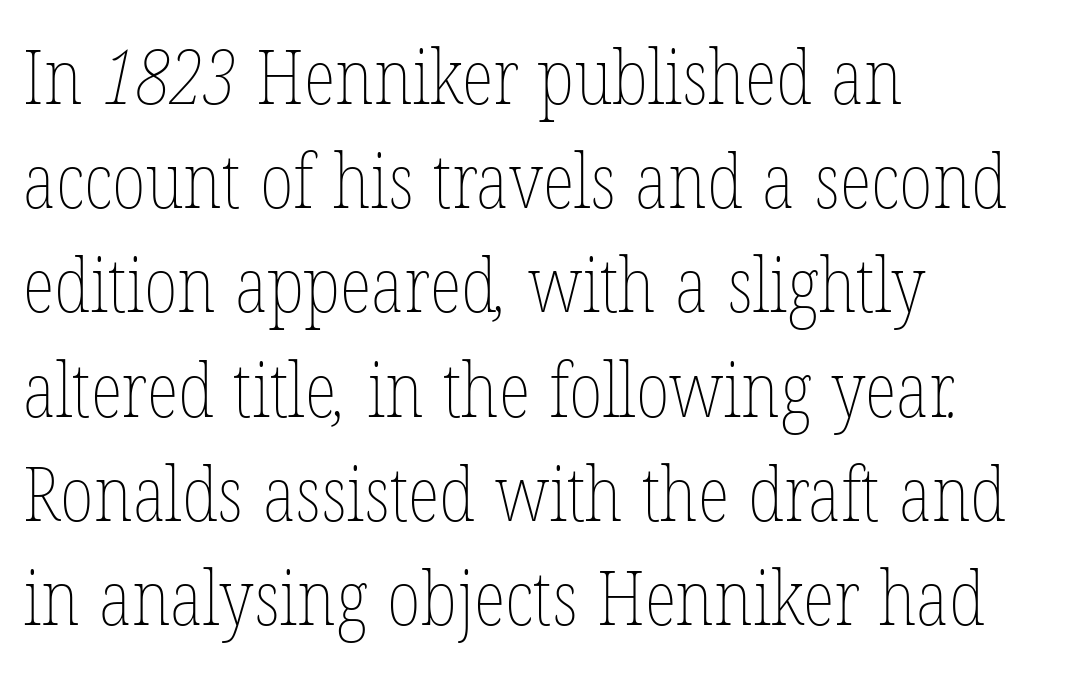
Q: Is the text bold? A: No.
Q: Is the text underlined? A: No.
Q: How is the paragraph aligned? A: Left-aligned.
Q: Is the spacing between letters normal or unusually wide? A: Normal.
Q: Is the spacing between lines tight, normal or loose? A: Normal.
Q: Width (condensed, normal, or wide)? A: Condensed.
Q: Stroke contrast? A: Low.
Q: x-height? A: Medium.
Q: Monospaced? A: No.
